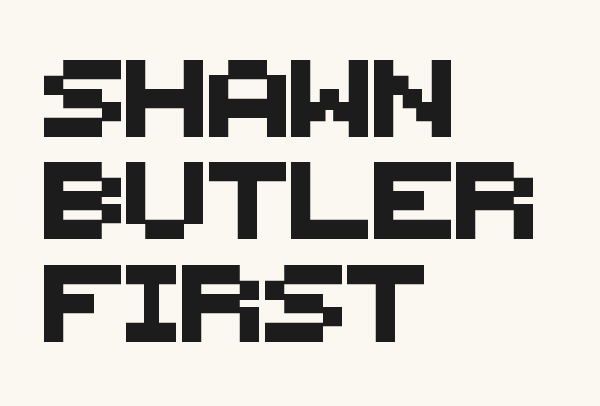
Varying glyph widths throughout — classic text-font behaviour. The type family on display is of the sans-serif kind. Tracking value appears to be zero — textbook default spacing. Line starts are locked; line ends wander.
